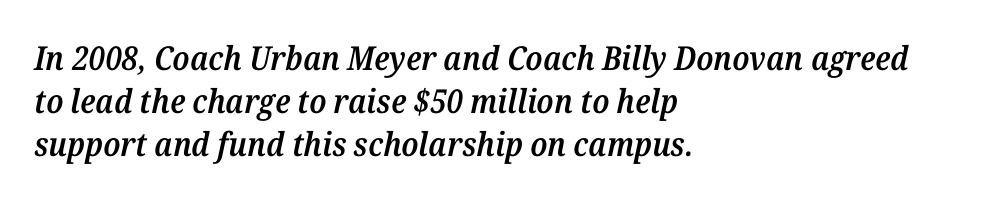
{"serif": "yes", "italic": "yes", "lean": "right", "slant_degrees": 12, "bold": "semi", "weight": "semibold", "width": "normal", "stroke_contrast": "medium", "x_height": "medium", "monospaced": "no", "underline": "no", "align": "left", "line_spacing": "normal", "line_spacing_ratio": 1.31, "letter_spacing": "normal", "letter_spacing_em": 0.0, "glyph_px": 33}
